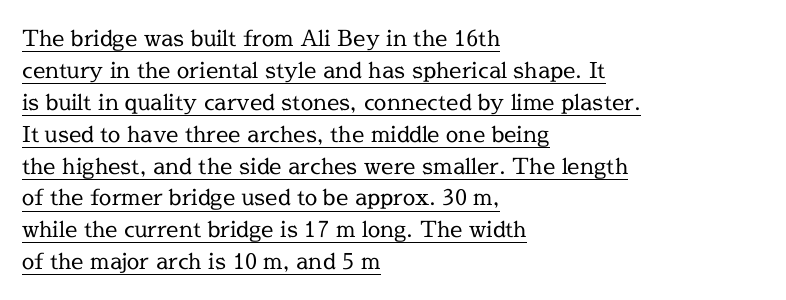
{"italic": "no", "bold": "no", "underline": "yes", "align": "left", "line_spacing": "normal", "line_spacing_ratio": 1.45, "letter_spacing": "normal", "letter_spacing_em": 0.0, "glyph_px": 22}
